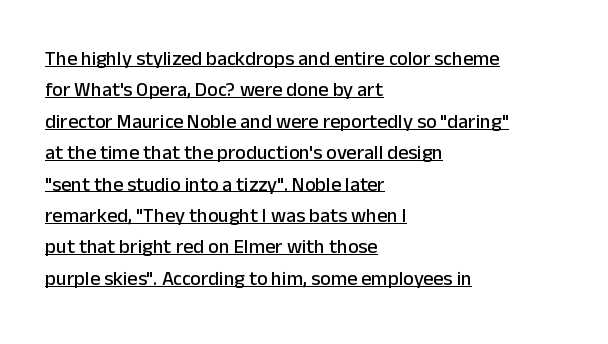
{"italic": "no", "underline": "yes", "align": "left", "line_spacing": "normal", "line_spacing_ratio": 1.57, "letter_spacing": "normal", "letter_spacing_em": 0.0, "glyph_px": 20}
